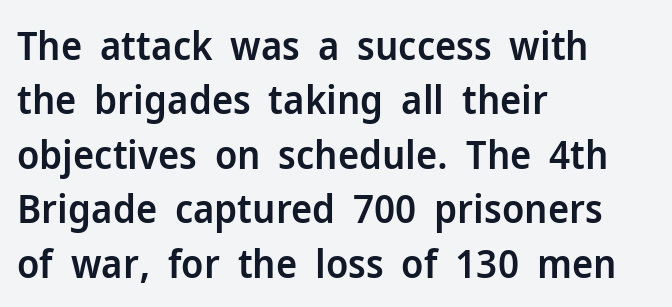
The image shows 40 px semibold sans-serif type, upright; set left-aligned, normal line spacing (1.36x), normal letter spacing, not underlined; low stroke contrast and a medium x-height.
